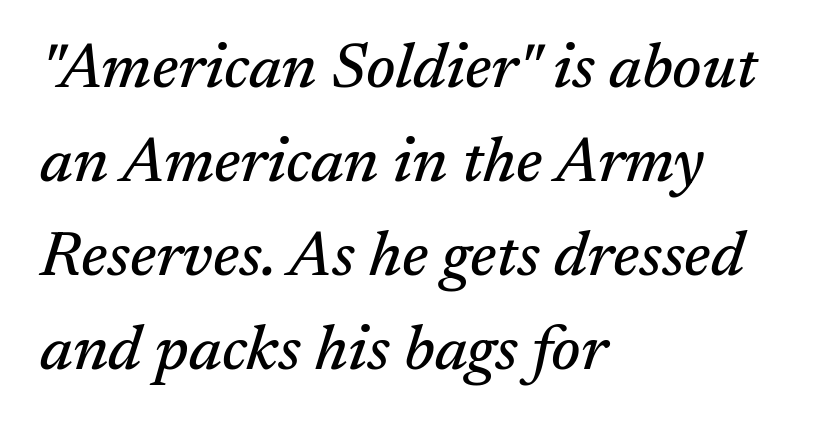
{"serif": "yes", "italic": "yes", "lean": "right", "slant_degrees": 17, "width": "normal", "stroke_contrast": "medium", "x_height": "medium", "monospaced": "no", "underline": "no", "align": "left", "line_spacing": "normal", "line_spacing_ratio": 1.49, "letter_spacing": "normal", "letter_spacing_em": 0.0, "glyph_px": 63}
